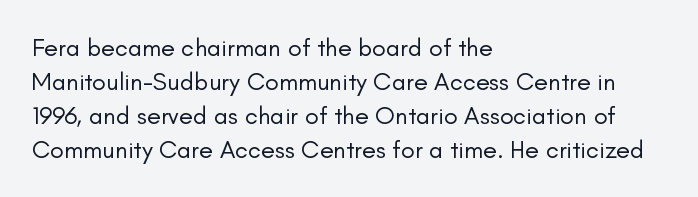
{"italic": "no", "bold": "no", "underline": "no", "align": "left", "line_spacing": "normal", "line_spacing_ratio": 1.36, "letter_spacing": "normal", "letter_spacing_em": 0.0, "glyph_px": 25}
